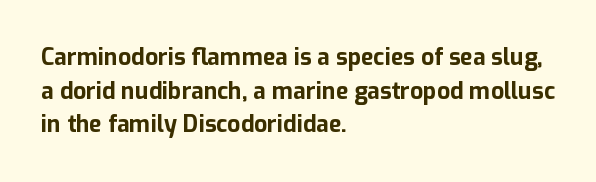
{"italic": "no", "bold": "yes", "underline": "no", "align": "left", "line_spacing": "normal", "line_spacing_ratio": 1.46, "letter_spacing": "normal", "letter_spacing_em": 0.0, "glyph_px": 23}
